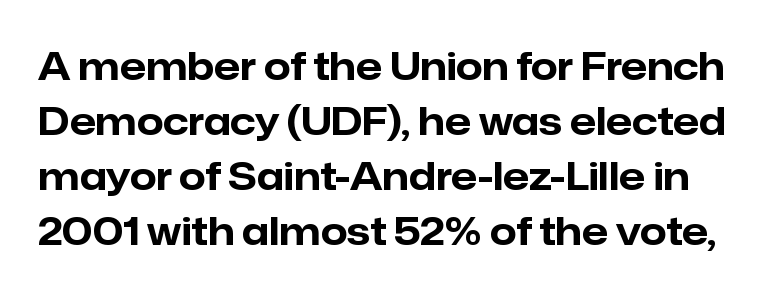
{"serif": "no", "italic": "no", "bold": "yes", "weight": "bold", "width": "normal", "stroke_contrast": "low", "x_height": "medium", "monospaced": "no", "underline": "no", "line_spacing": "normal", "line_spacing_ratio": 1.45, "letter_spacing": "normal", "letter_spacing_em": 0.0, "glyph_px": 38}
